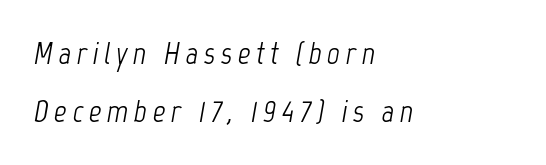
The string is rendered with underlining switched off. If you drew a line through each stem, it would be angled. Spacing verdict: proportional, widths tailored to each character. On a weight scale, this lands at 450 or below.
